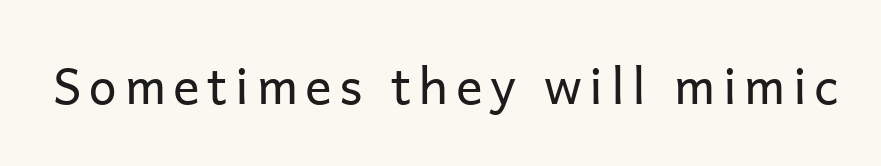
The image shows 50 px regular-weight sans-serif type, upright; set not underlined; low stroke contrast and a medium x-height.
